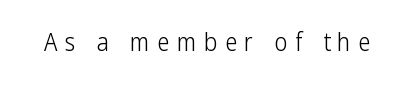
{"italic": "no", "bold": "no", "underline": "no", "letter_spacing": "wide", "letter_spacing_em": 0.29, "glyph_px": 25}
